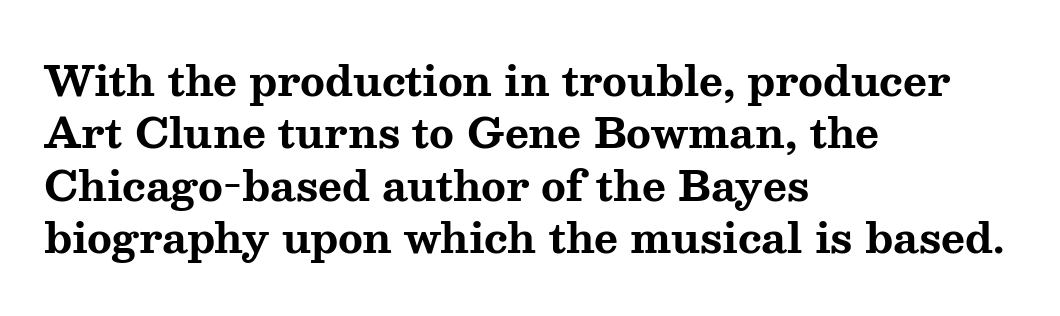
Typographic density is high because the face is bold. These lines are rendered in a variable-pitch font. The type is set solid horizontally, with unmodified tracking. Horizontal bands of white between lines are of average thickness.
